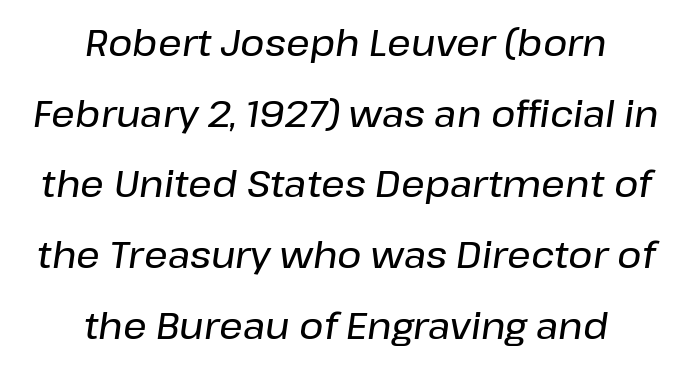
This sample uses an oblique cut, with every glyph tilted off the vertical. The leading is generous, giving the passage an open texture. Characters follow at the spacing the type designer built in. Words float on clear page, feet unadorned. The text block is weighted toward neither margin, spreading evenly from the middle. Is this a fixed-width face? No — the glyphs have proportional, varying widths.
